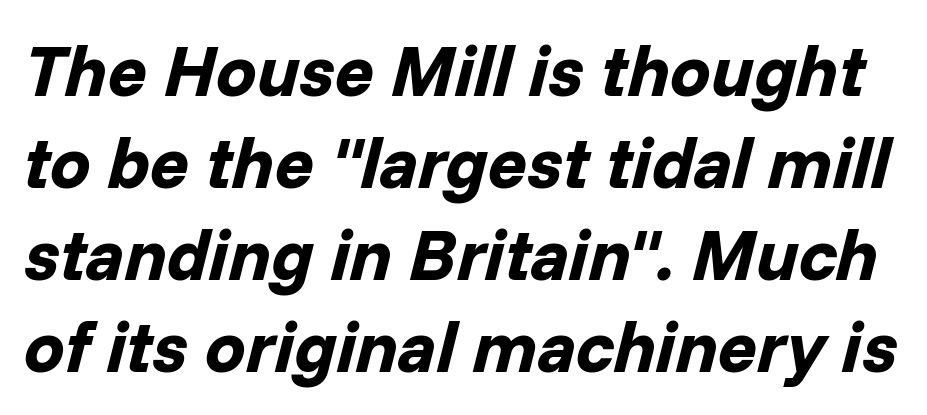
The image shows 72 px bold type, italic (leaning right); set normal line spacing (1.28x), normal letter spacing, not underlined; low stroke contrast and a medium x-height.
